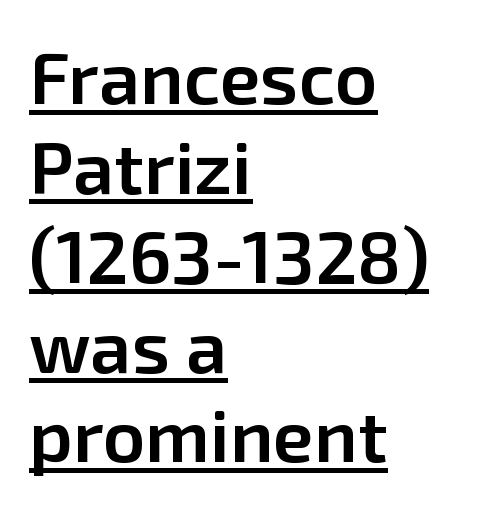
The image shows 74 px semibold sans-serif type, upright; set left-aligned, line spacing 1.21x, normal letter spacing, underlined; low stroke contrast and a medium x-height.
